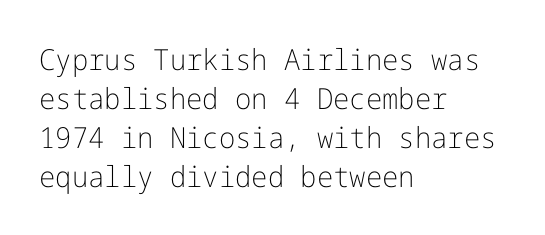
Q: Is the text bold? A: No.
Q: Is the text italic (slanted)? A: No, it is upright.
Q: Is the typeface a serif or a sans-serif typeface? A: Sans-serif.
Q: Is the text underlined? A: No.
Q: How is the paragraph aligned? A: Left-aligned.
Q: Is the spacing between letters normal or unusually wide? A: Normal.
Q: Is the spacing between lines tight, normal or loose? A: Normal.
Q: Width (condensed, normal, or wide)? A: Normal.
Q: Stroke contrast? A: Low.
Q: x-height? A: Medium.
